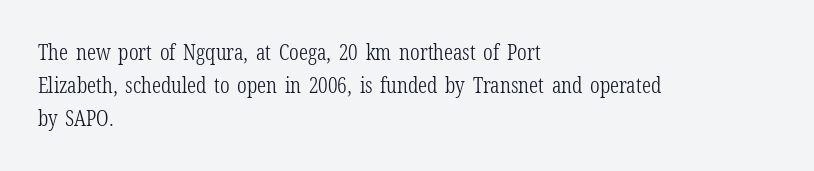
Q: Is the text bold? A: No.
Q: Is the text italic (slanted)? A: No, it is upright.
Q: Is the text underlined? A: No.
Q: How is the paragraph aligned? A: Left-aligned.
Q: Is the spacing between letters normal or unusually wide? A: Normal.
Q: Is the spacing between lines tight, normal or loose? A: Normal.
